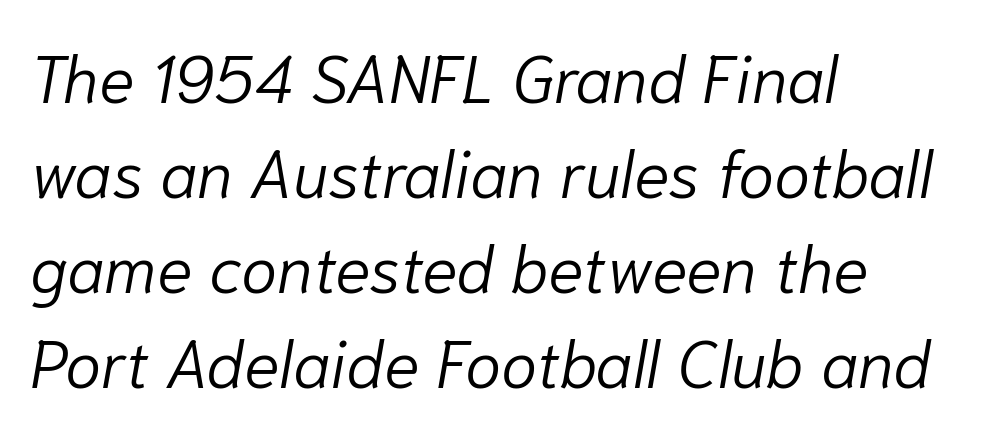
A typesetter would mark this as italic. Compared with a centered layout, this one pins lines to the left instead. The letters look calm and open, with moderate or lighter stems. A clean baseline with only descenders dipping below it. The rendering uses a moderate line-height, typical for paragraphs.
